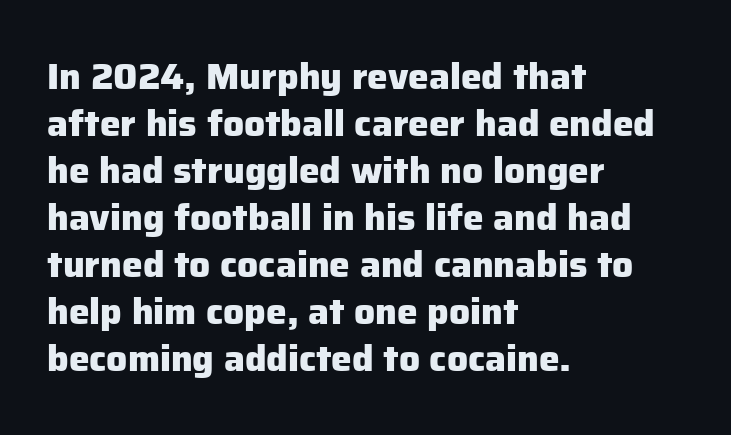
{"serif": "no", "italic": "no", "bold": "yes", "weight": "heavy", "width": "normal", "stroke_contrast": "low", "x_height": "medium", "monospaced": "no", "underline": "no", "align": "left", "line_spacing": "normal", "line_spacing_ratio": 1.27, "letter_spacing": "normal", "letter_spacing_em": 0.0, "glyph_px": 37}
